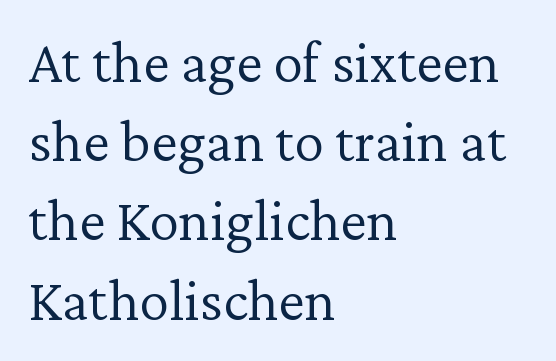
The image shows 60 px light serif type, upright; set left-aligned, normal line spacing (1.32x), normal letter spacing, not underlined; low stroke contrast and a medium x-height.
